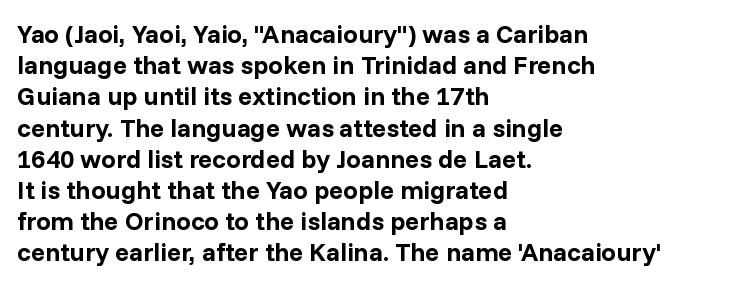
{"italic": "no", "bold": "yes", "underline": "no", "align": "left", "line_spacing_ratio": 1.2, "letter_spacing": "normal", "letter_spacing_em": 0.0, "glyph_px": 26}
